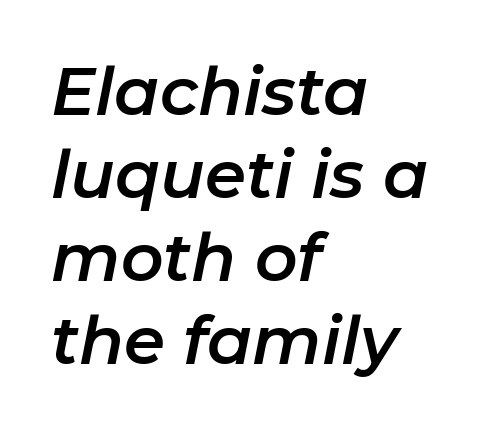
Successive baselines arrive at the customary interval. Characters follow at the spacing the type designer built in. Descenders are the only things crossing below the line. You can tell it's italic because the verticals aren't actually vertical. The rag falls on the right side of this text block.
